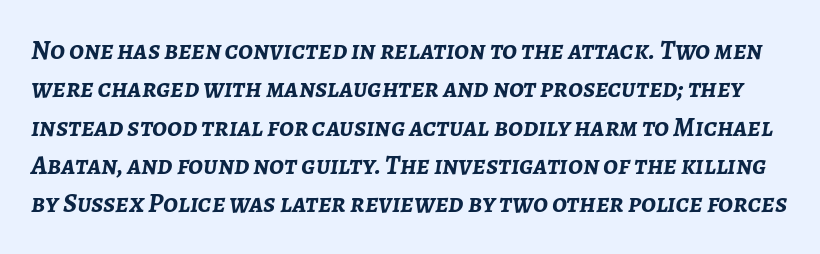
The image shows 27 px bold type, italic (leaning right); set normal line spacing (1.42x), normal letter spacing, not underlined.
